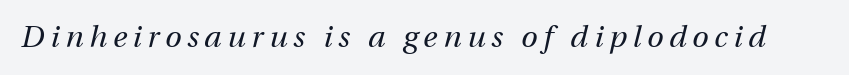
Stem width sits at or under what a default text font uses. An italicized treatment has been applied to the whole sample. Looks like regular typesetting: each glyph gets only the width it needs. Clear beneath every line of the passage.
